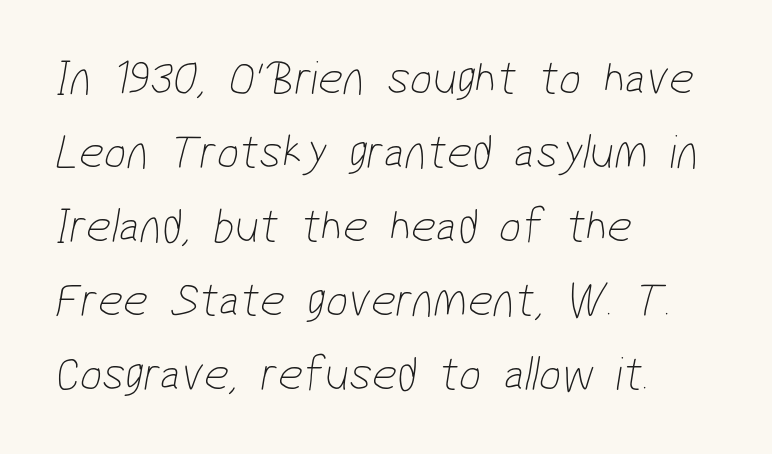
The image shows 49 px thin, condensed sans-serif type; set left-aligned, normal line spacing (1.51x), normal letter spacing, not underlined; low stroke contrast and a medium x-height.
